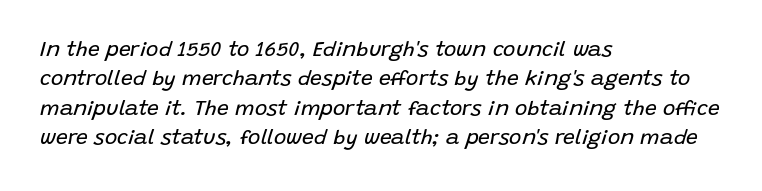
{"italic": "yes", "lean": "right", "slant_degrees": 15, "bold": "no", "underline": "no", "align": "left", "line_spacing": "normal", "line_spacing_ratio": 1.4, "letter_spacing": "normal", "letter_spacing_em": 0.0, "glyph_px": 21}
